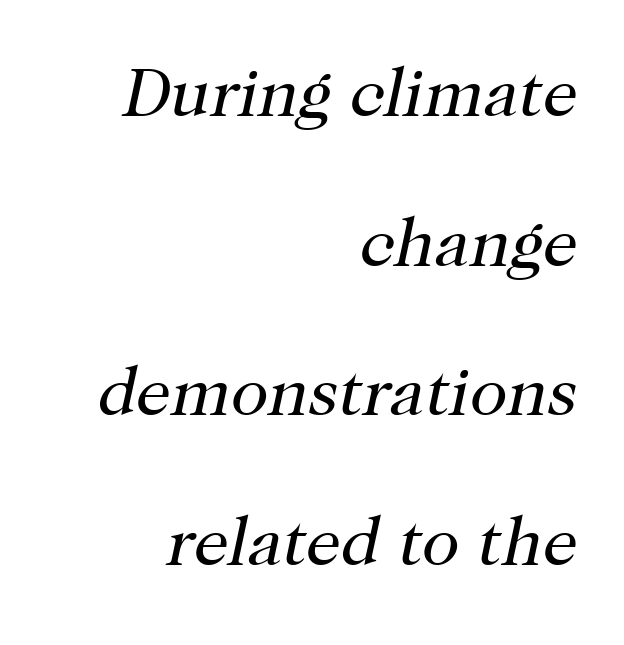
Q: Is the text bold? A: No.
Q: Is the text italic (slanted)? A: Yes, it leans right by about 12 degrees.
Q: Is the typeface a serif or a sans-serif typeface? A: Serif.
Q: Is the text underlined? A: No.
Q: How is the paragraph aligned? A: Right-aligned.
Q: Is the spacing between letters normal or unusually wide? A: Normal.
Q: Is the spacing between lines tight, normal or loose? A: Loose.
Q: Width (condensed, normal, or wide)? A: Normal.
Q: Stroke contrast? A: High.
Q: x-height? A: Medium.
Q: Monospaced? A: No.
